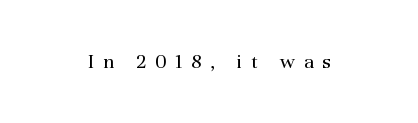
{"italic": "no", "bold": "no", "underline": "no", "letter_spacing": "wide", "letter_spacing_em": 0.41, "glyph_px": 21}
